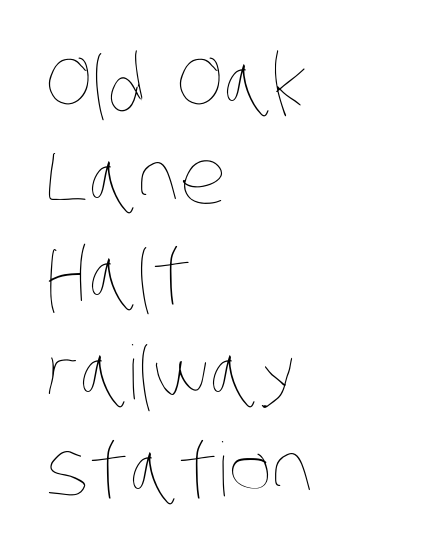
{"bold": "no", "weight": "thin", "width": "condensed", "stroke_contrast": "low", "x_height": "large", "monospaced": "no", "underline": "no", "align": "left", "line_spacing": "normal", "line_spacing_ratio": 1.31, "letter_spacing": "normal", "letter_spacing_em": 0.0, "glyph_px": 74}
